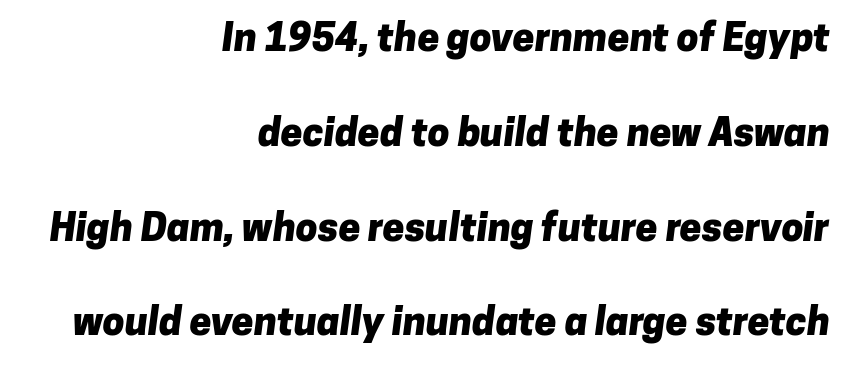
{"serif": "no", "bold": "yes", "weight": "heavy", "width": "normal", "stroke_contrast": "low", "x_height": "medium", "monospaced": "no", "underline": "no", "align": "right", "line_spacing": "loose", "line_spacing_ratio": 2.43, "letter_spacing": "normal", "letter_spacing_em": 0.0, "glyph_px": 39}
